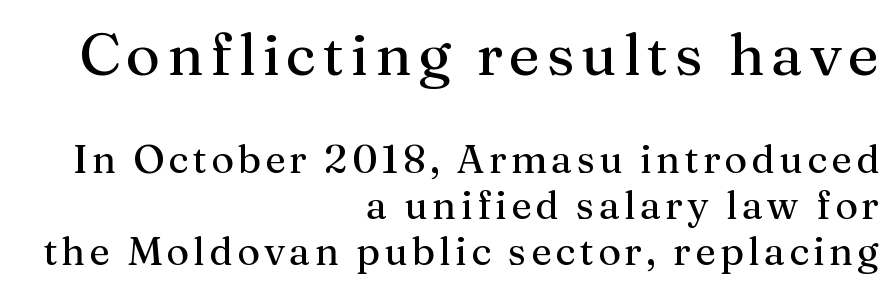
Q: Is the text italic (slanted)? A: No, it is upright.
Q: Is the typeface a serif or a sans-serif typeface? A: Serif.
Q: Is the text underlined? A: No.
Q: How is the paragraph aligned? A: Right-aligned.
Q: Which block of text is set in a larger size, the first (top) or the second (bottom)? A: The first (top) one.
Q: Width (condensed, normal, or wide)? A: Normal.
Q: Stroke contrast? A: Medium.
Q: x-height? A: Medium.
Q: Monospaced? A: No.
